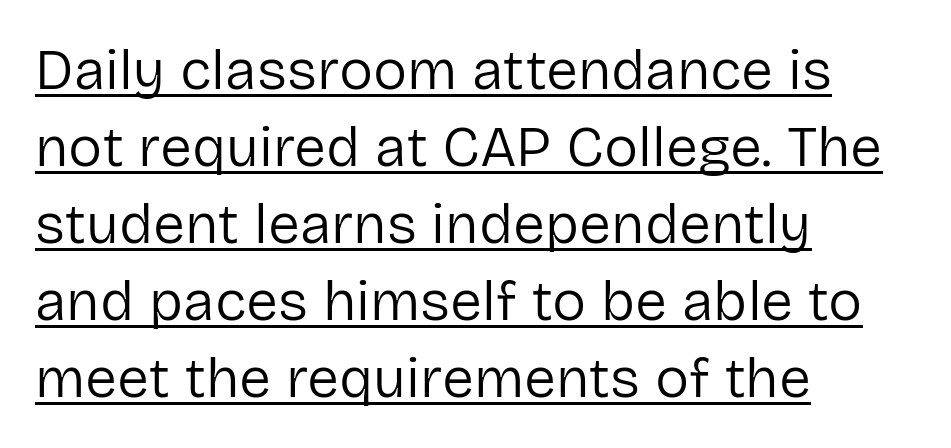
Horizontally, the lines are justified to the leading edge only. The lettering is marked with a stroke running underneath it. Is this a sans? Yes — the strokes have no serifs. Is the type heavy? It reads as light-to-regular instead. Posture: vertical. Line spacing here is normal.
